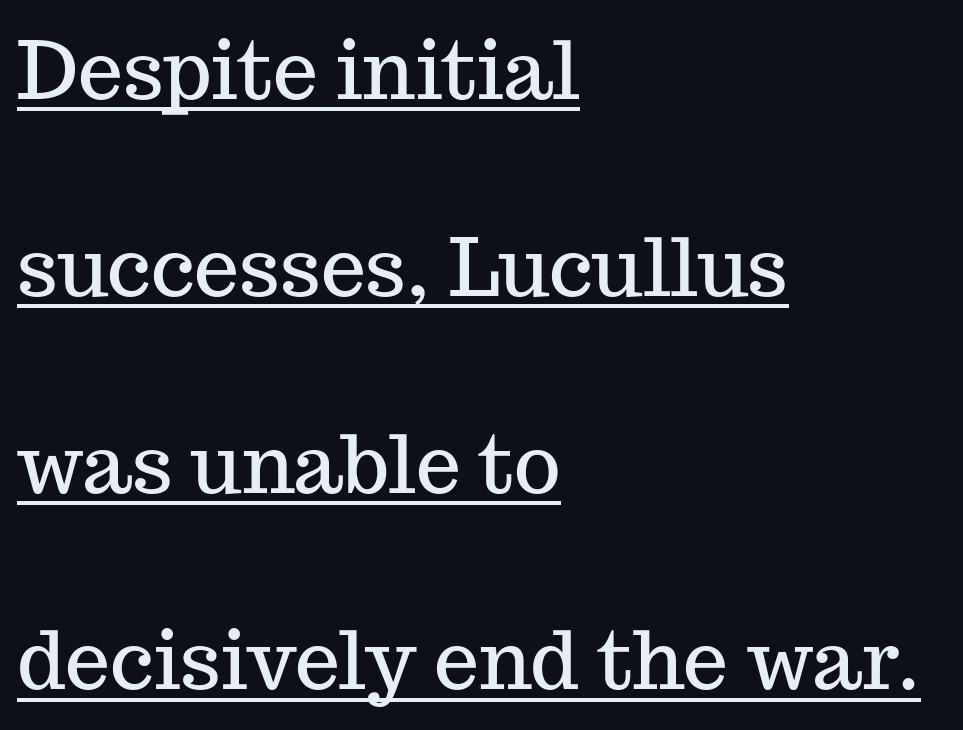
The image shows 80 px serif type, upright; set left-aligned, loose line spacing (2.46x), normal letter spacing, underlined; medium stroke contrast and a medium x-height.
